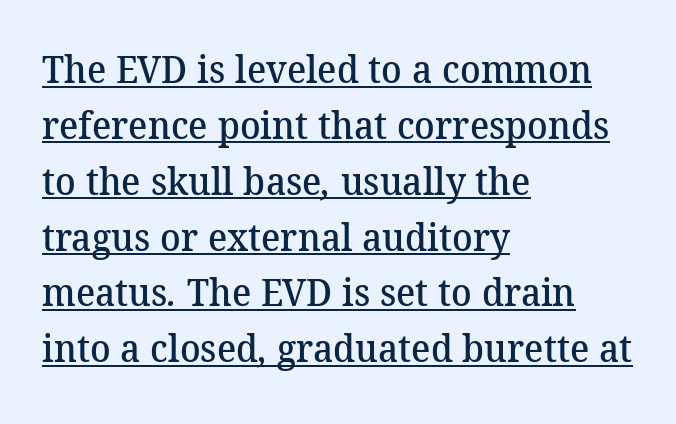
The image shows 38 px semibold serif type; set left-aligned, normal line spacing (1.47x), normal letter spacing, underlined; medium stroke contrast and a medium x-height.
